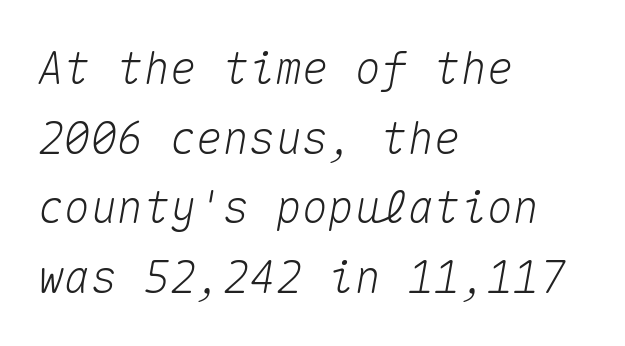
Leading: standard. Characters are canted at an angle relative to the baseline's perpendicular. A typesetter would call this monospace, since all characters share one set width. Students, note that the glyphs here touch the page at normal intervals. Typeset ragged right — the left edge is the straight one. Letters rest on an invisible, unmarked baseline.
